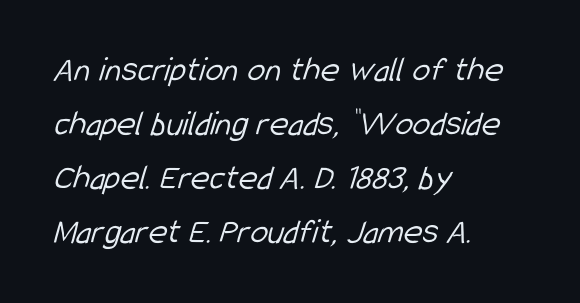
Q: Is the text bold? A: No.
Q: Is the typeface a serif or a sans-serif typeface? A: Sans-serif.
Q: Is the text underlined? A: No.
Q: How is the paragraph aligned? A: Left-aligned.
Q: Is the spacing between letters normal or unusually wide? A: Normal.
Q: Is the spacing between lines tight, normal or loose? A: Normal.
Q: Width (condensed, normal, or wide)? A: Condensed.
Q: Stroke contrast? A: Low.
Q: x-height? A: Medium.
Q: Monospaced? A: No.
